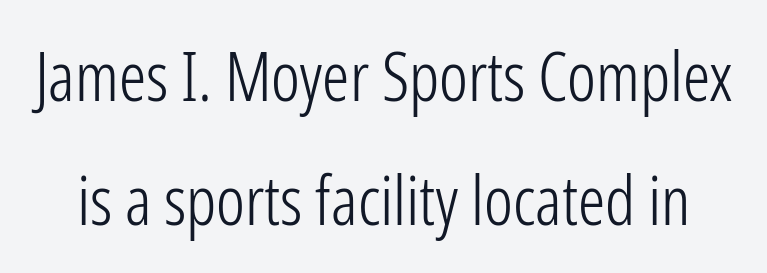
Q: Is the text bold? A: No.
Q: Is the text italic (slanted)? A: No, it is upright.
Q: Is the typeface a serif or a sans-serif typeface? A: Sans-serif.
Q: Is the text underlined? A: No.
Q: Is the spacing between letters normal or unusually wide? A: Normal.
Q: Width (condensed, normal, or wide)? A: Condensed.
Q: Stroke contrast? A: Low.
Q: x-height? A: Medium.
Q: Monospaced? A: No.
